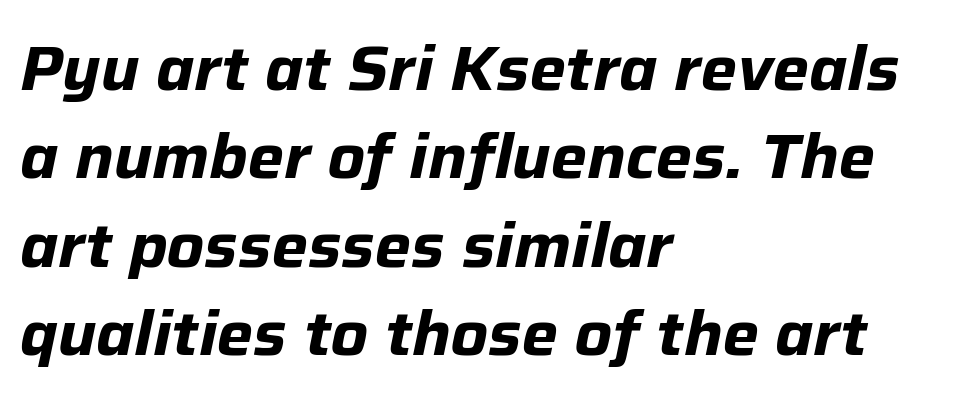
{"italic": "yes", "lean": "right", "slant_degrees": 12, "bold": "yes", "weight": "bold", "width": "normal", "stroke_contrast": "low", "x_height": "medium", "monospaced": "no", "underline": "no", "align": "left", "line_spacing": "normal", "line_spacing_ratio": 1.45, "letter_spacing": "normal", "letter_spacing_em": 0.0, "glyph_px": 61}
